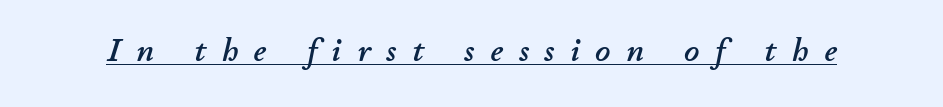
{"italic": "yes", "lean": "right", "slant_degrees": 11, "width": "normal", "stroke_contrast": "low", "x_height": "small", "monospaced": "no", "underline": "yes", "letter_spacing": "wide", "letter_spacing_em": 0.48, "glyph_px": 33}
